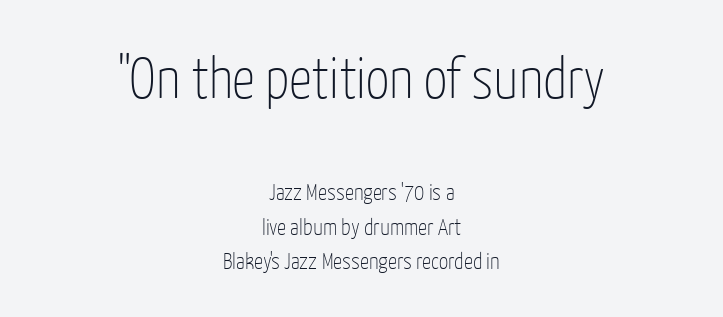
If you folded the block vertically in half, each line would mirror itself in length. This rendering features lettering with no underline. Size contrast runs from large at the top to small at the bottom. What kind of face is this? One without serifs — a sans. Rows of type keep a routine distance in the vertical direction.
